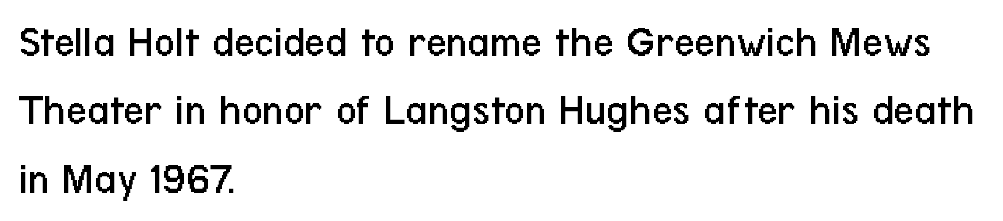
{"serif": "no", "italic": "no", "bold": "no", "weight": "regular", "width": "condensed", "stroke_contrast": "low", "x_height": "medium", "monospaced": "no", "underline": "no", "align": "left", "line_spacing": "normal", "line_spacing_ratio": 1.52, "letter_spacing": "normal", "letter_spacing_em": 0.0, "glyph_px": 45}
